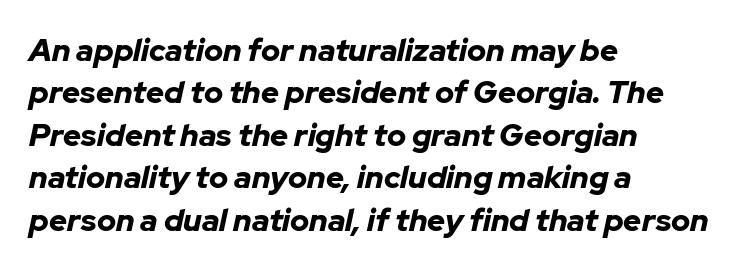
{"italic": "yes", "lean": "right", "slant_degrees": 12, "bold": "yes", "weight": "bold", "width": "normal", "stroke_contrast": "low", "x_height": "medium", "monospaced": "no", "underline": "no", "align": "left", "line_spacing": "normal", "line_spacing_ratio": 1.37, "letter_spacing": "normal", "letter_spacing_em": 0.0, "glyph_px": 31}
